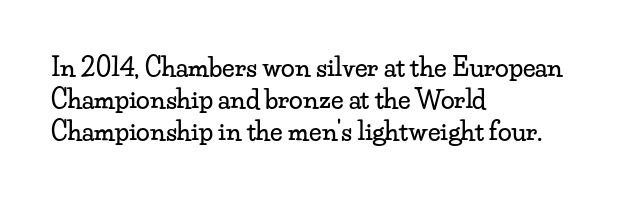
Summary of vertical rhythm: regular, with standard interline spacing. The string is rendered with underlining switched off. This rendering uses left alignment, leaving the right contour irregular. The lettering stays uniformly vertical, giving the passage a roman look. The horizontal fit of the characters is conventional and even.
